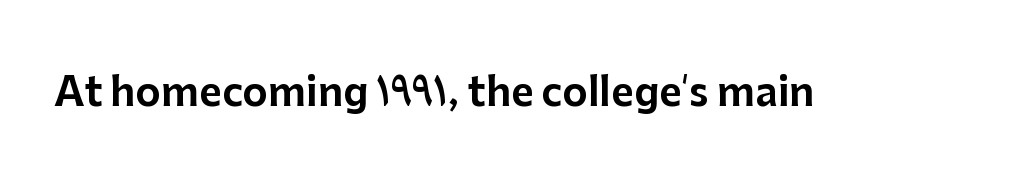
Vertical strokes here are truly vertical. Type without underlining. Here the designer chose a conventional face with non-uniform glyph widths. Font category for this specimen: sans-serif.
